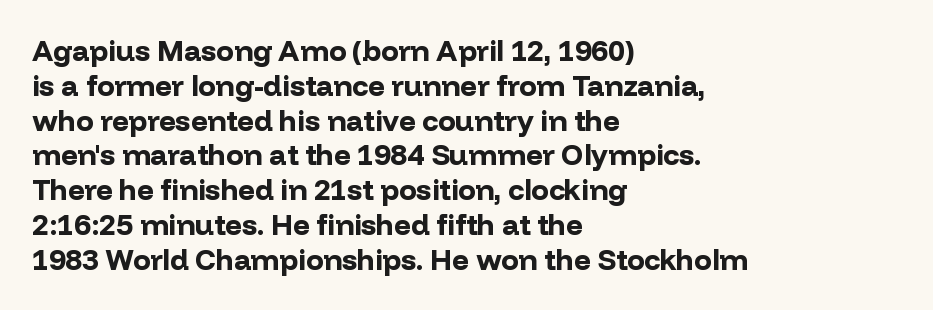
Q: Is the text bold? A: Yes.
Q: Is the text italic (slanted)? A: No, it is upright.
Q: Is the typeface a serif or a sans-serif typeface? A: Sans-serif.
Q: Is the text underlined? A: No.
Q: How is the paragraph aligned? A: Left-aligned.
Q: Is the spacing between letters normal or unusually wide? A: Normal.
Q: Width (condensed, normal, or wide)? A: Normal.
Q: Stroke contrast? A: Low.
Q: x-height? A: Medium.
Q: Monospaced? A: No.
